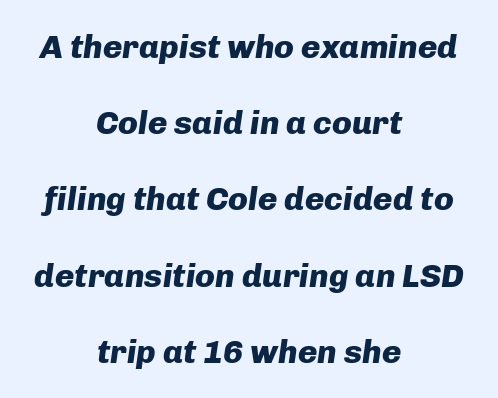
The image shows 33 px heavy type, italic (leaning right); set centered, loose line spacing (2.31x), normal letter spacing, not underlined; low stroke contrast and a medium x-height.
